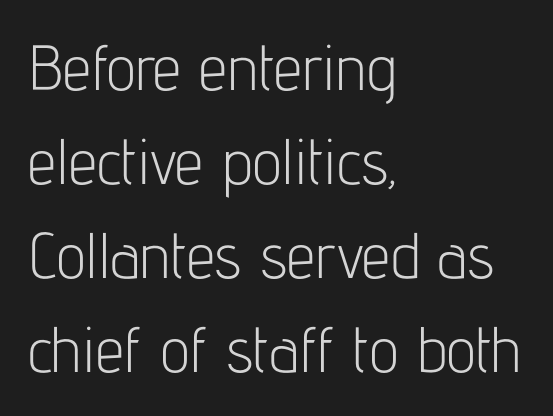
{"serif": "no", "italic": "no", "bold": "no", "weight": "light", "width": "condensed", "stroke_contrast": "low", "x_height": "medium", "monospaced": "no", "underline": "no", "align": "left", "line_spacing": "normal", "line_spacing_ratio": 1.47, "letter_spacing": "normal", "letter_spacing_em": 0.0, "glyph_px": 64}
